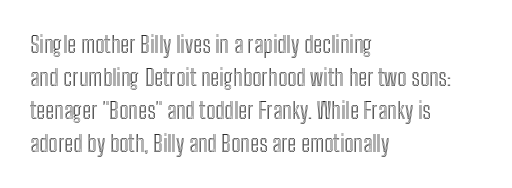
{"italic": "no", "underline": "no", "align": "left", "line_spacing": "normal", "line_spacing_ratio": 1.44, "letter_spacing": "normal", "letter_spacing_em": 0.0, "glyph_px": 23}
